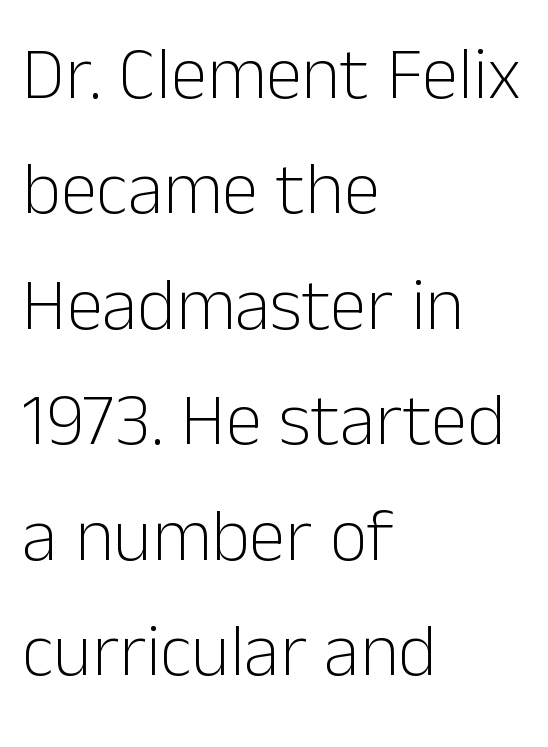
The image shows 74 px light sans-serif type, upright; set left-aligned, normal line spacing (1.56x), normal letter spacing, not underlined; low stroke contrast and a medium x-height.
